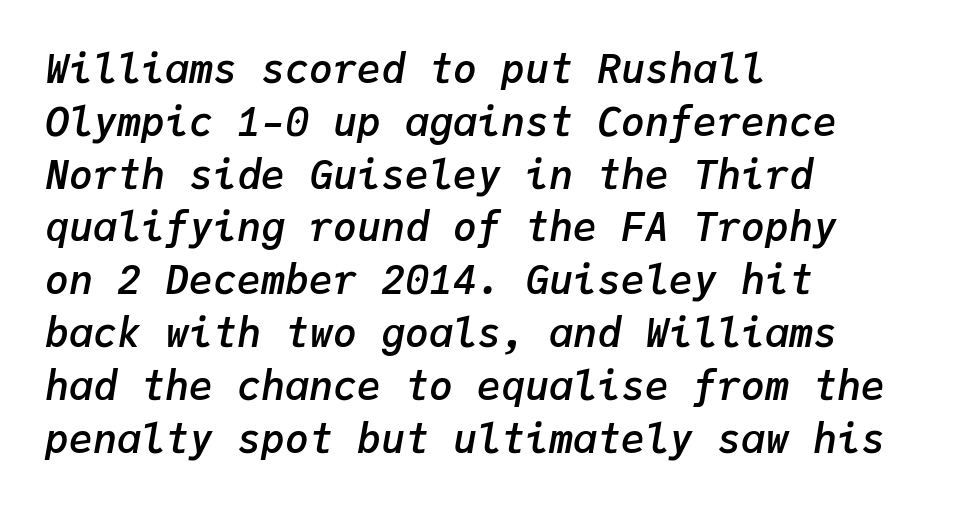
The image shows 40 px semibold type, italic (leaning right), monospaced; set left-aligned, normal line spacing (1.32x), normal letter spacing, not underlined; low stroke contrast and a medium x-height.
